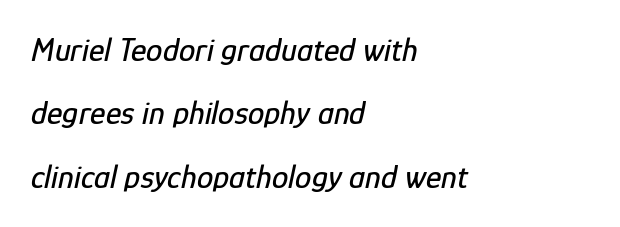
Q: Is the text italic (slanted)? A: Yes, it leans right by about 12 degrees.
Q: Is the text underlined? A: No.
Q: How is the paragraph aligned? A: Left-aligned.
Q: Is the spacing between letters normal or unusually wide? A: Normal.
Q: Is the spacing between lines tight, normal or loose? A: Loose.
Q: Width (condensed, normal, or wide)? A: Condensed.
Q: Stroke contrast? A: Low.
Q: x-height? A: Medium.
Q: Monospaced? A: No.
